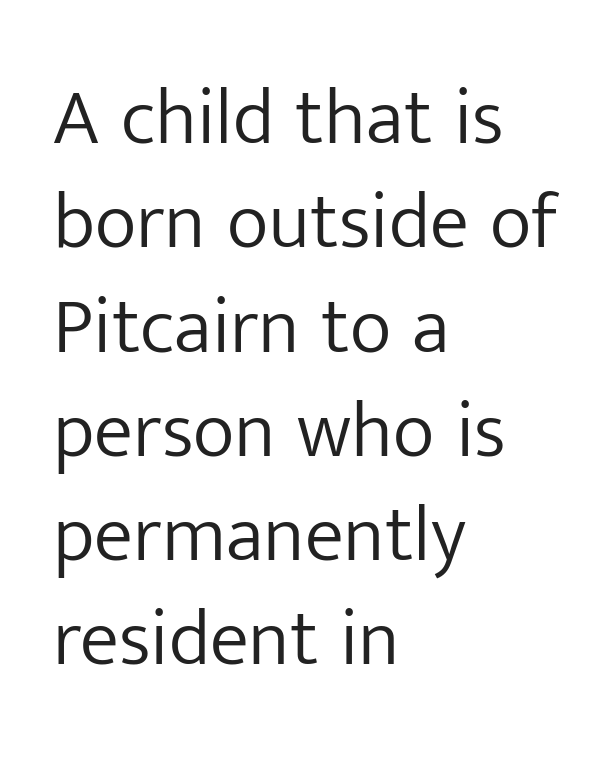
Q: Is the text bold? A: No.
Q: Is the text italic (slanted)? A: No, it is upright.
Q: Is the typeface a serif or a sans-serif typeface? A: Sans-serif.
Q: Is the text underlined? A: No.
Q: How is the paragraph aligned? A: Left-aligned.
Q: Is the spacing between letters normal or unusually wide? A: Normal.
Q: Is the spacing between lines tight, normal or loose? A: Normal.
Q: Width (condensed, normal, or wide)? A: Normal.
Q: Stroke contrast? A: Low.
Q: x-height? A: Medium.
Q: Monospaced? A: No.
